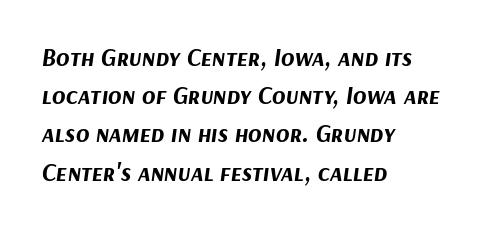
The image shows 25 px bold type, italic (leaning right); set left-aligned, normal line spacing (1.53x), normal letter spacing, not underlined.
